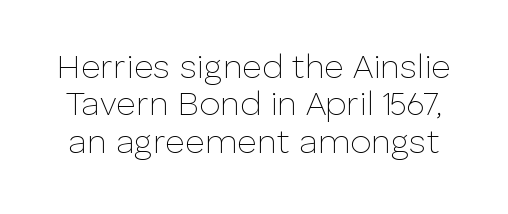
{"serif": "no", "italic": "no", "bold": "no", "weight": "thin", "width": "normal", "stroke_contrast": "low", "x_height": "medium", "monospaced": "no", "underline": "no", "line_spacing": "tight", "line_spacing_ratio": 1.1, "letter_spacing": "normal", "letter_spacing_em": 0.0, "glyph_px": 34}
